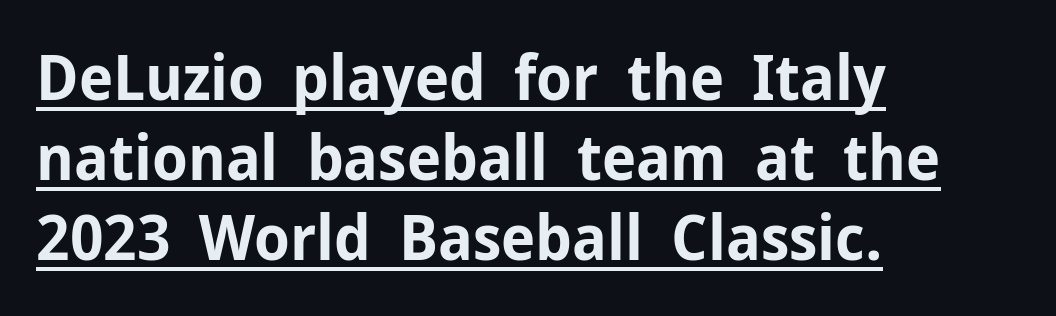
Spacing verdict: proportional, widths tailored to each character. A typesetter would call this zero additional tracking. These characters rest on top of a visible drawn line. Grotesque or geometric, the face here clearly has no serifs. Notice how the stems are strictly vertical — no italics here. Every letter is thick-stroked: bold, no question.
